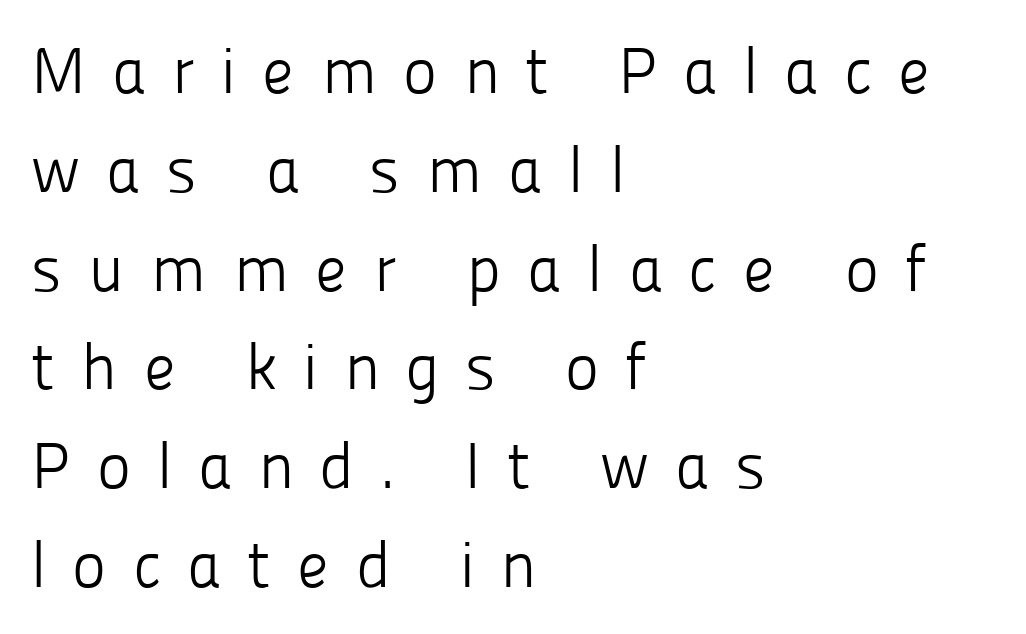
Q: Is the text bold? A: No.
Q: Is the text italic (slanted)? A: No, it is upright.
Q: Is the typeface a serif or a sans-serif typeface? A: Sans-serif.
Q: Is the text underlined? A: No.
Q: How is the paragraph aligned? A: Left-aligned.
Q: Is the spacing between letters normal or unusually wide? A: Unusually wide.
Q: Is the spacing between lines tight, normal or loose? A: Normal.
Q: Width (condensed, normal, or wide)? A: Normal.
Q: Stroke contrast? A: Low.
Q: x-height? A: Medium.
Q: Monospaced? A: No.
